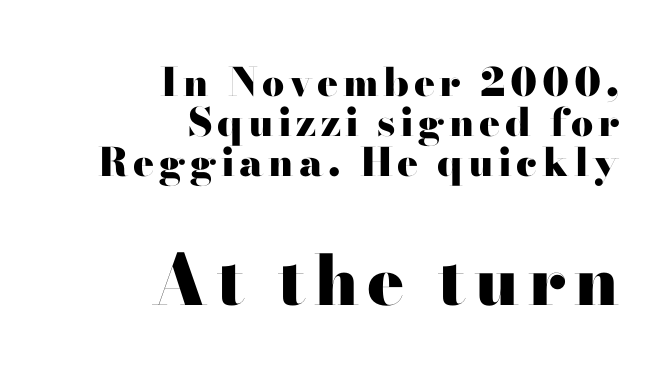
{"serif": "no", "italic": "no", "bold": "yes", "weight": "heavy", "width": "wide", "stroke_contrast": "high", "x_height": "small", "monospaced": "no", "underline": "no", "align": "right", "line_spacing": "tight", "line_spacing_ratio": 1.02, "larger_block": "second", "size_ratio": 1.77, "glyph_px": 69}
